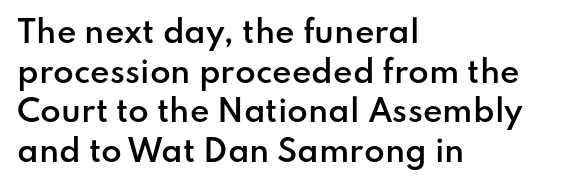
Q: Is the text bold? A: Semi-bold.
Q: Is the text italic (slanted)? A: No, it is upright.
Q: Is the typeface a serif or a sans-serif typeface? A: Sans-serif.
Q: Is the text underlined? A: No.
Q: How is the paragraph aligned? A: Left-aligned.
Q: Is the spacing between letters normal or unusually wide? A: Normal.
Q: Is the spacing between lines tight, normal or loose? A: Normal.
Q: Width (condensed, normal, or wide)? A: Normal.
Q: Stroke contrast? A: Low.
Q: x-height? A: Small.
Q: Monospaced? A: No.
